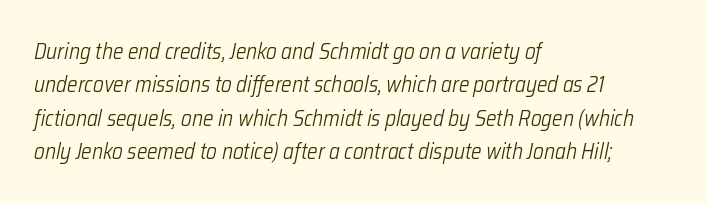
Observe the lean: these are italic letterforms. Stroke thickness stays within the range of a standard reading face or lighter. Horizontal alignment here is leftward, the default for most running prose. Default kerning and tracking; the words read as compact shapes. The gap between lines stays unmarked. The rendering uses a moderate line-height, typical for paragraphs.
